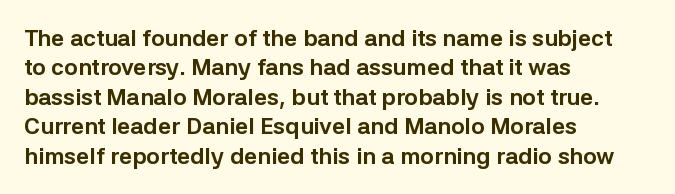
{"italic": "no", "bold": "yes", "underline": "no", "align": "left", "line_spacing": "normal", "line_spacing_ratio": 1.28, "letter_spacing": "normal", "letter_spacing_em": 0.0, "glyph_px": 23}
